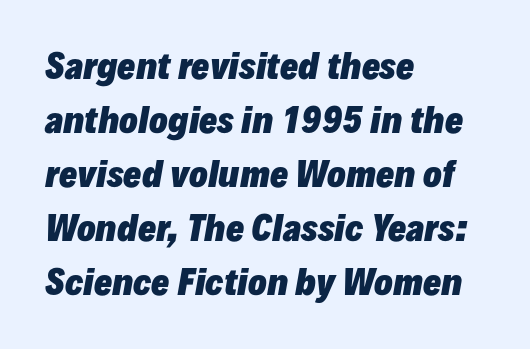
Q: Is the text bold? A: Yes.
Q: Is the text italic (slanted)? A: Yes, it leans right by about 10 degrees.
Q: Is the text underlined? A: No.
Q: How is the paragraph aligned? A: Left-aligned.
Q: Is the spacing between letters normal or unusually wide? A: Normal.
Q: Is the spacing between lines tight, normal or loose? A: Normal.
Q: Width (condensed, normal, or wide)? A: Normal.
Q: Stroke contrast? A: Low.
Q: x-height? A: Medium.
Q: Monospaced? A: No.
